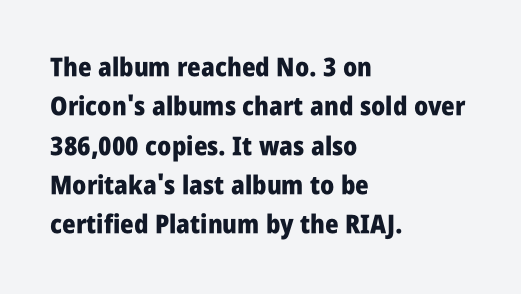
Typeset ragged right — the left edge is the straight one. The passage shown is not underscored anywhere. The lettering stays uniformly vertical, giving the passage a roman look. Short note: letters normally spaced.
